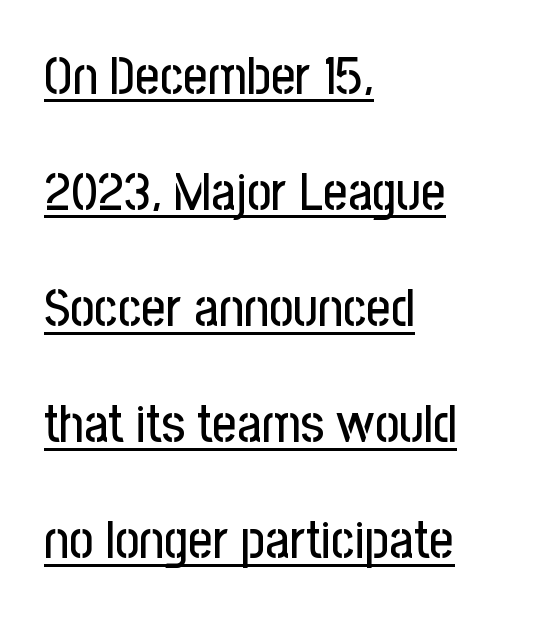
Notice how the passage keeps a crisp vertical edge on the left only. The type sits square on the baseline with zero lean. Descenders here cross a horizontal rule under the line. Here the designer chose a conventional face with non-uniform glyph widths. Students, observe: this is what heavily led, spacious text looks like.
